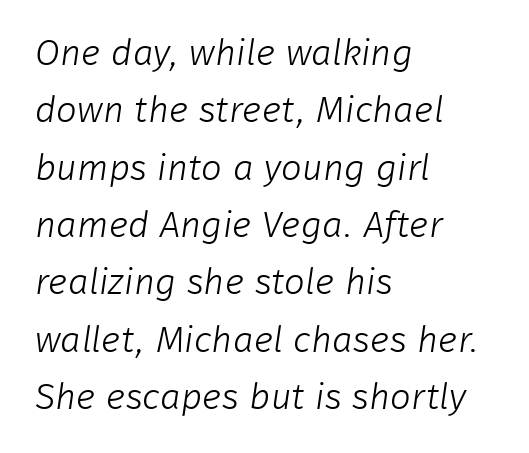
Q: Is the text bold? A: No.
Q: Is the typeface a serif or a sans-serif typeface? A: Sans-serif.
Q: Is the text underlined? A: No.
Q: How is the paragraph aligned? A: Left-aligned.
Q: Is the spacing between letters normal or unusually wide? A: Normal.
Q: Is the spacing between lines tight, normal or loose? A: Normal.
Q: Width (condensed, normal, or wide)? A: Normal.
Q: Stroke contrast? A: Low.
Q: x-height? A: Medium.
Q: Monospaced? A: No.
